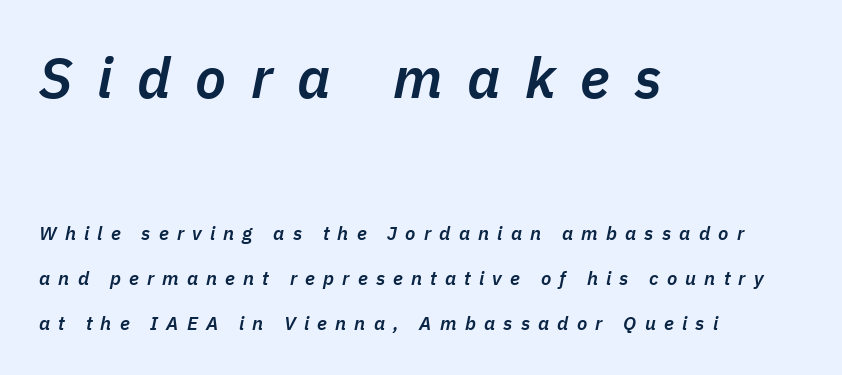
Proportional: the letters do not fall into vertical columns. Note: larger setting up top, smaller setting below. The typesetter chose a ragged-right arrangement here. Emphasis by weight is partial: semibold.
